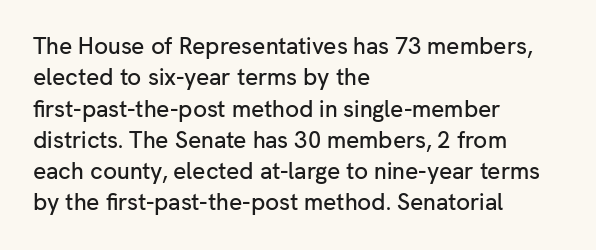
The image shows 23 px text type, upright; set left-aligned, normal line spacing (1.36x), normal letter spacing, not underlined.
